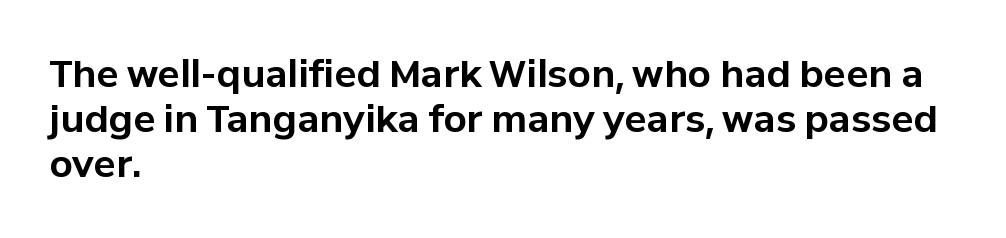
Q: Is the text bold? A: Yes.
Q: Is the text italic (slanted)? A: No, it is upright.
Q: Is the typeface a serif or a sans-serif typeface? A: Sans-serif.
Q: Is the text underlined? A: No.
Q: How is the paragraph aligned? A: Left-aligned.
Q: Is the spacing between letters normal or unusually wide? A: Normal.
Q: Width (condensed, normal, or wide)? A: Normal.
Q: Stroke contrast? A: Low.
Q: x-height? A: Medium.
Q: Monospaced? A: No.
